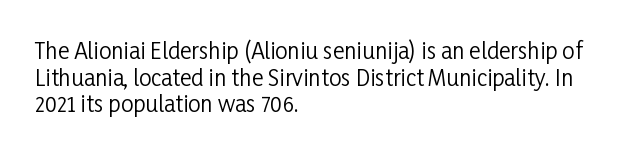
{"italic": "no", "bold": "no", "underline": "no", "align": "left", "line_spacing_ratio": 1.21, "letter_spacing": "normal", "letter_spacing_em": 0.0, "glyph_px": 22}
